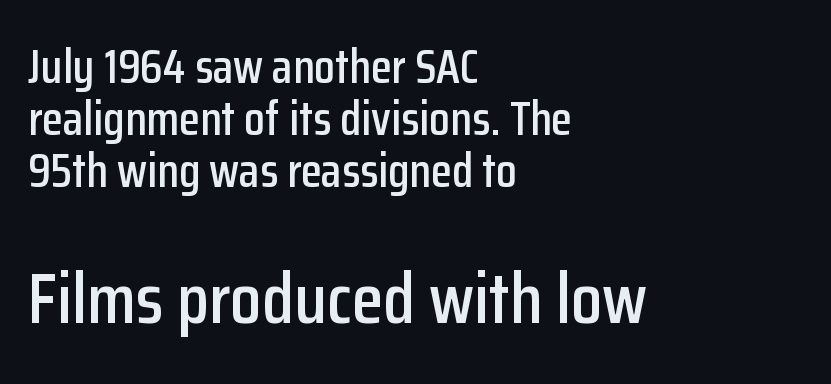
Q: Is the text italic (slanted)? A: No, it is upright.
Q: Is the typeface a serif or a sans-serif typeface? A: Sans-serif.
Q: Is the text underlined? A: No.
Q: How is the paragraph aligned? A: Left-aligned.
Q: Is the spacing between letters normal or unusually wide? A: Normal.
Q: Is the spacing between lines tight, normal or loose? A: Tight.
Q: Which block of text is set in a larger size, the first (top) or the second (bottom)? A: The second (bottom) one.
Q: Width (condensed, normal, or wide)? A: Condensed.
Q: Stroke contrast? A: Low.
Q: x-height? A: Medium.
Q: Monospaced? A: No.
